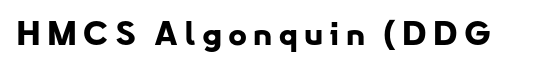
{"serif": "no", "italic": "no", "bold": "yes", "weight": "bold", "width": "normal", "stroke_contrast": "low", "x_height": "small", "monospaced": "no", "underline": "no", "glyph_px": 32}
